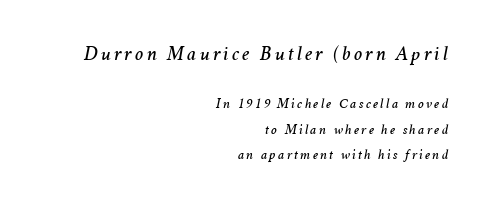
The image shows 20 px text type, italic (leaning right); set right-aligned, line spacing 1.81x, not underlined; the first (top) block is 1.43x larger.
